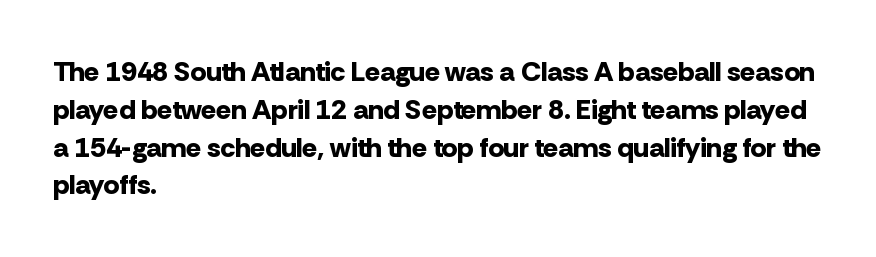
Line beginnings align vertically; line endings do not. You'd pick this weight for a headline — it's a proper bold. There is no visible air inserted between adjacent glyphs. Each row of text sits above clean, open space. The glyphs in this specimen are sans serif.
